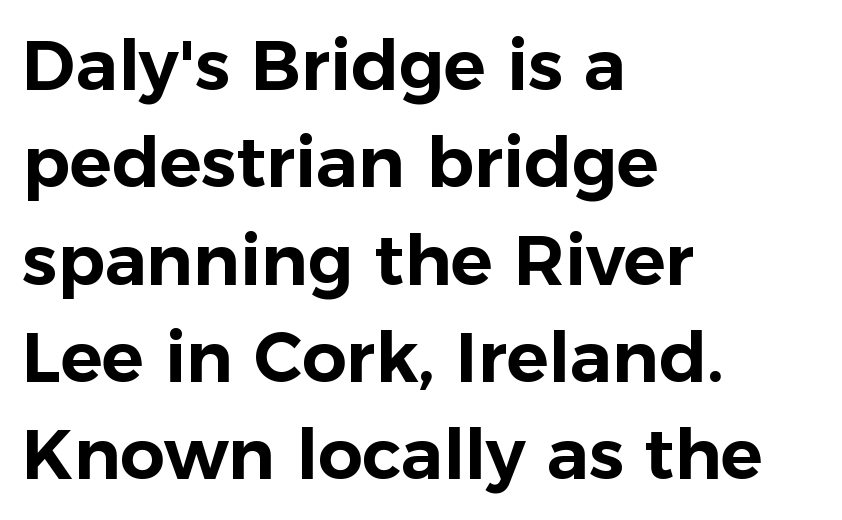
Beneath every word, the page is bare. Each letter keeps its own natural width here, so spacing adapts to shape. This is sans-serif lettering, the kind often seen on screens and signage. Quick note: interline space is typical.
